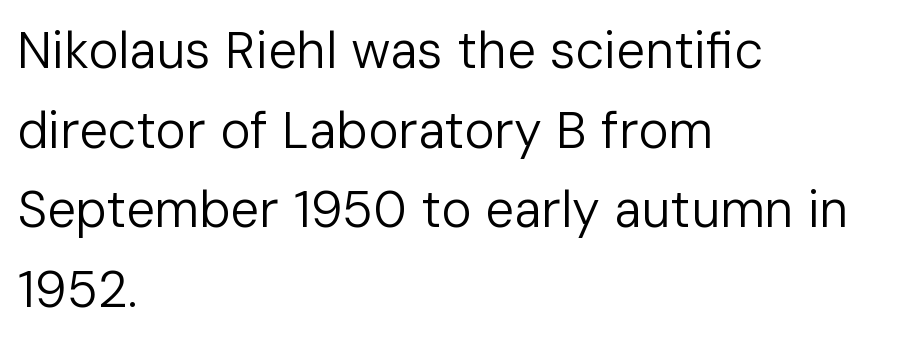
The type is set solid horizontally, with unmodified tracking. This is the regular roman posture of the typeface. Caption: multi-line text, flush left, ragged right. These lines are rendered in a variable-pitch font. This rendering features lettering with no underline.
